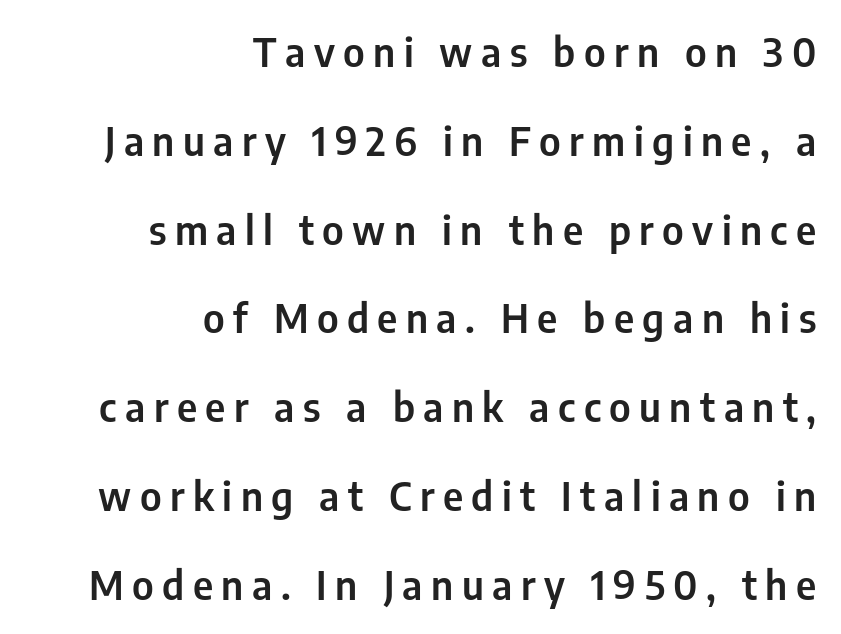
Q: Is the text italic (slanted)? A: No, it is upright.
Q: Is the typeface a serif or a sans-serif typeface? A: Sans-serif.
Q: Is the text underlined? A: No.
Q: How is the paragraph aligned? A: Right-aligned.
Q: Is the spacing between letters normal or unusually wide? A: Unusually wide.
Q: Is the spacing between lines tight, normal or loose? A: Loose.
Q: Width (condensed, normal, or wide)? A: Condensed.
Q: Stroke contrast? A: Low.
Q: x-height? A: Medium.
Q: Monospaced? A: No.
